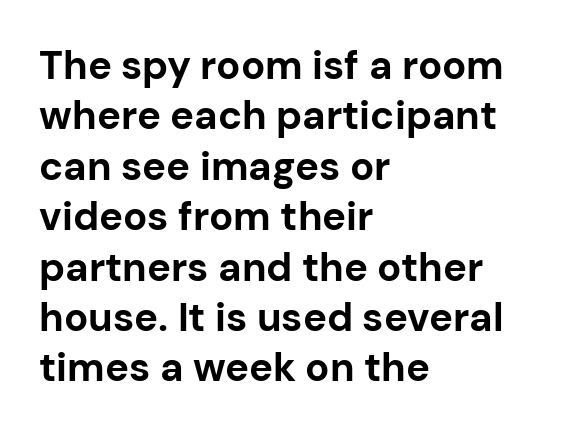
{"serif": "no", "italic": "no", "bold": "yes", "weight": "bold", "width": "normal", "stroke_contrast": "low", "x_height": "medium", "monospaced": "no", "underline": "no", "align": "left", "line_spacing": "normal", "line_spacing_ratio": 1.26, "letter_spacing": "normal", "letter_spacing_em": 0.0, "glyph_px": 40}
